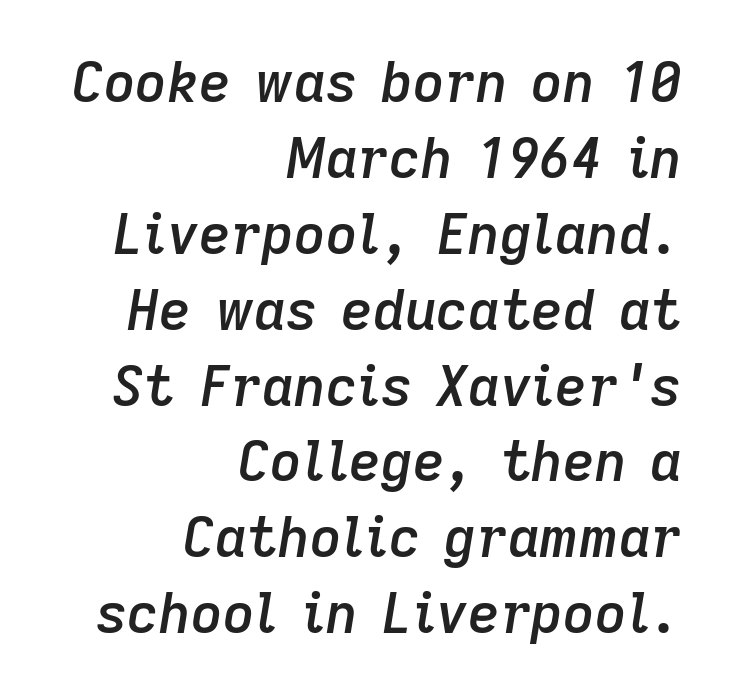
The rag falls on the left side of this text block. The passage shown is typed in a proportional face where columns would drift. The area under the type is left untouched. Between one letter and the next there's only the usual sliver of space. Compared with typical paragraphs, the rows here are spaced about the same. Compared with ordinary roman type, these characters are visibly tilted.
